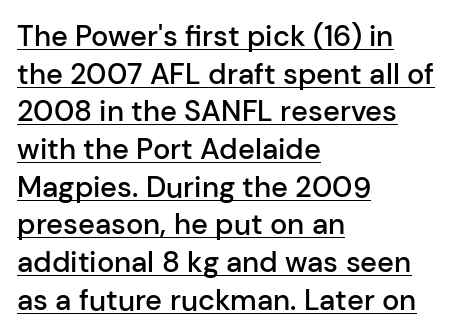
The image shows 29 px semibold sans-serif type, upright; set left-aligned, normal line spacing (1.3x), normal letter spacing, underlined; low stroke contrast and a medium x-height.
